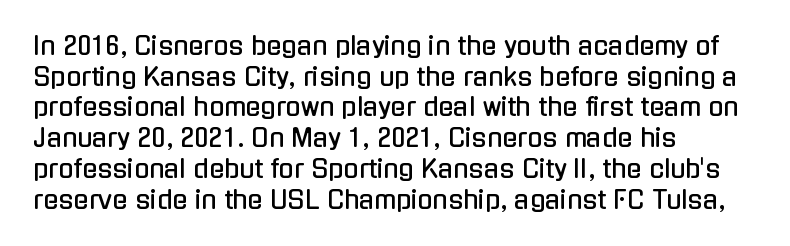
{"italic": "no", "underline": "no", "align": "left", "line_spacing_ratio": 1.23, "letter_spacing": "normal", "letter_spacing_em": 0.0, "glyph_px": 25}
